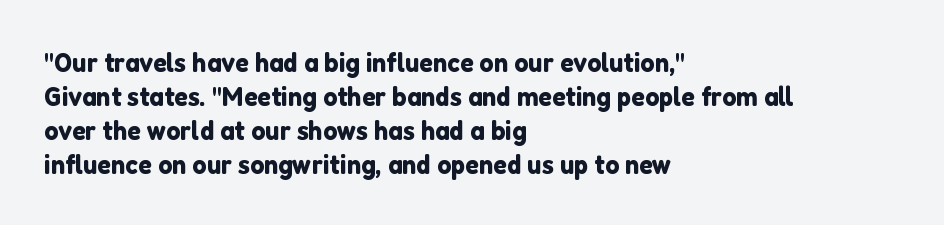
{"serif": "no", "italic": "no", "width": "normal", "stroke_contrast": "low", "x_height": "medium", "monospaced": "no", "underline": "no", "align": "left", "line_spacing_ratio": 1.21, "letter_spacing": "normal", "letter_spacing_em": 0.0, "glyph_px": 28}
